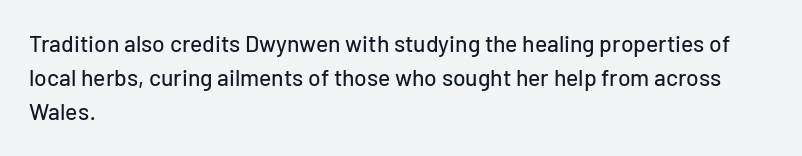
{"italic": "no", "underline": "no", "align": "left", "line_spacing": "normal", "line_spacing_ratio": 1.48, "letter_spacing": "normal", "letter_spacing_em": 0.0, "glyph_px": 23}
